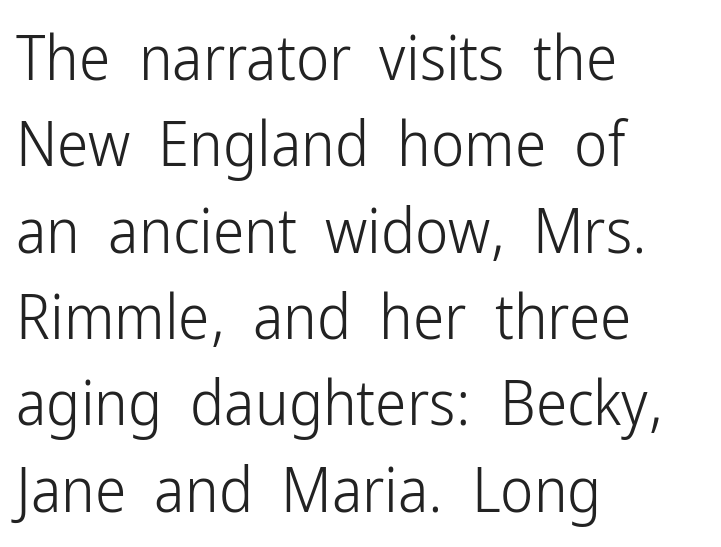
This sample has the flowing, uneven cadence of proportional lettering. Stems and bowls with no extra thickness — not bold. The specimen omits any rule beneath the text block's lines. Standard letterfit; no display-style spreading of the glyphs.
